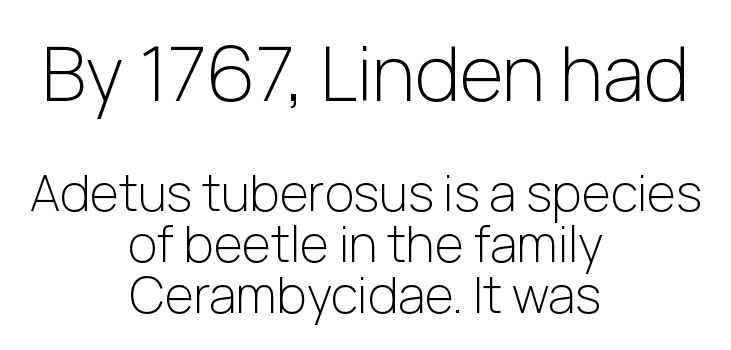
{"serif": "no", "italic": "no", "bold": "no", "weight": "light", "width": "normal", "stroke_contrast": "low", "x_height": "medium", "monospaced": "no", "underline": "no", "align": "center", "line_spacing": "tight", "line_spacing_ratio": 1.02, "letter_spacing": "normal", "letter_spacing_em": 0.0, "larger_block": "first", "size_ratio": 1.5, "glyph_px": 75}
